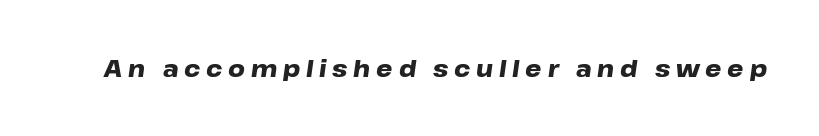
The image shows 23 px bold type, italic (leaning right); set unusually wide letter spacing (+0.25 em), not underlined.
